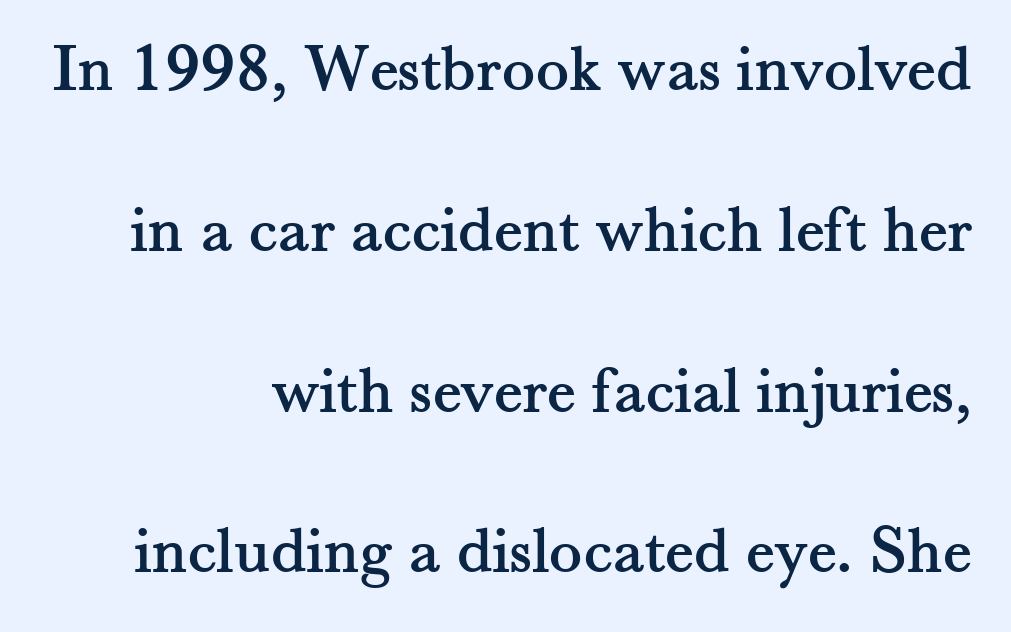
The image shows 69 px serif type, upright; set right-aligned, loose line spacing (2.33x), normal letter spacing, not underlined; medium stroke contrast and a small x-height.
